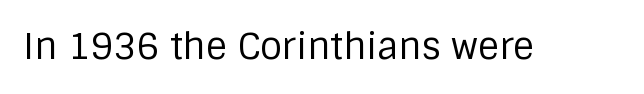
The lettering holds an erect, upright posture throughout. Character widths vary here, with narrow letters taking less room than wide ones. Honestly, the letter spacing is just normal — you wouldn't notice it. A clean baseline with only descenders dipping below it. Nothing sits at the stroke ends, so this counts as sans-serif.
